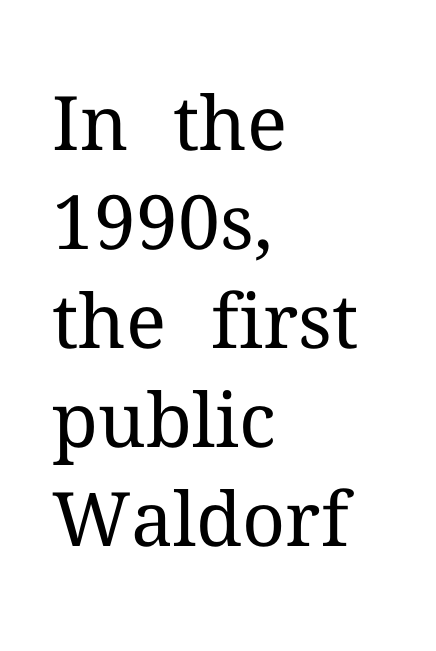
Bold? No — there's no thickening of the strokes. You can tell it's not italic because the verticals are truly vertical. These lines stack with their left ends in a neat column. Summary of vertical rhythm: regular, with standard interline spacing. This rendering leaves character spacing at its baseline value. You can tell from the footed stems that serif type was used.
